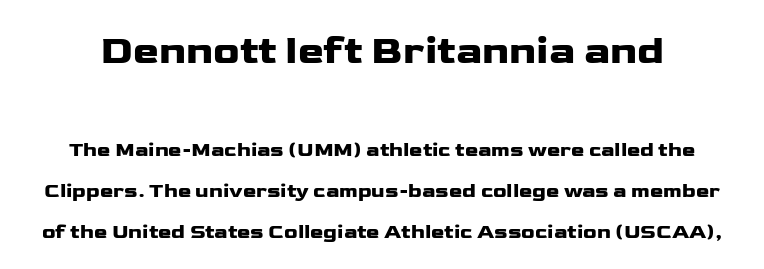
Q: Is the text italic (slanted)? A: No, it is upright.
Q: Is the typeface a serif or a sans-serif typeface? A: Sans-serif.
Q: Is the text underlined? A: No.
Q: Is the spacing between letters normal or unusually wide? A: Normal.
Q: Is the spacing between lines tight, normal or loose? A: Loose.
Q: Which block of text is set in a larger size, the first (top) or the second (bottom)? A: The first (top) one.
Q: Width (condensed, normal, or wide)? A: Wide.
Q: Stroke contrast? A: Low.
Q: x-height? A: Medium.
Q: Monospaced? A: No.
